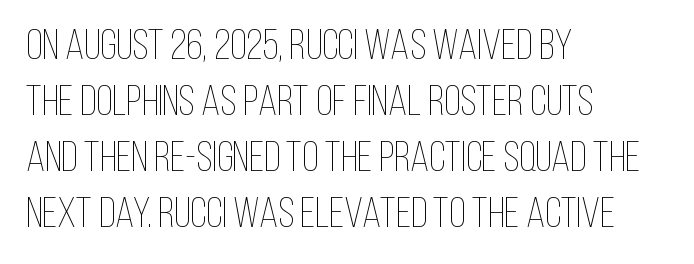
This sample uses an upright cut, with every glyph sitting square on the baseline. Stems and bowls with no extra thickness — not bold. The letters advance in unequal steps, a hallmark of proportional type. The compositor pushed each line to the left boundary.
